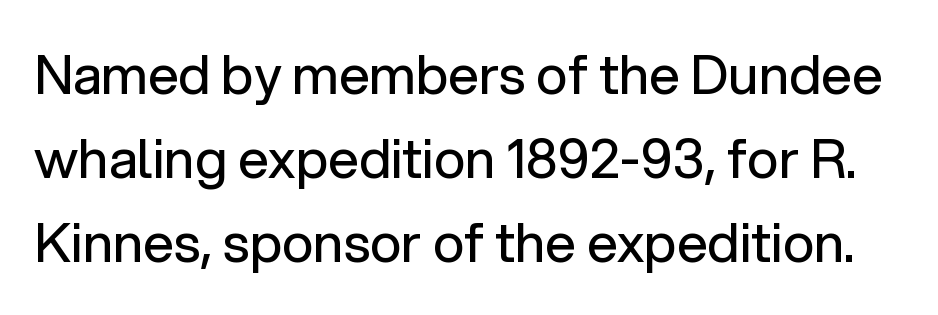
The image shows 54 px regular-weight sans-serif type, upright; set normal line spacing (1.56x), normal letter spacing, not underlined; low stroke contrast and a medium x-height.
